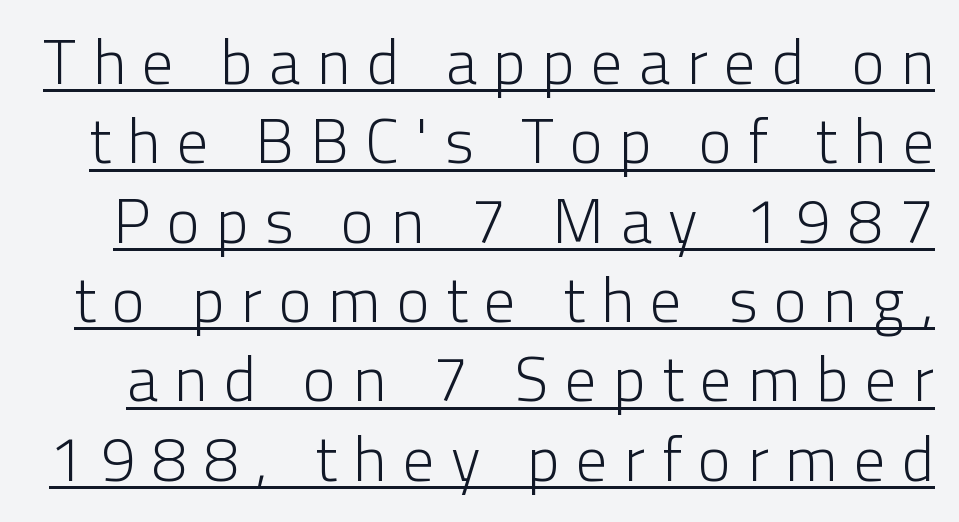
The image shows 62 px light sans-serif type, upright; set normal line spacing (1.28x), unusually wide letter spacing (+0.27 em), underlined; low stroke contrast and a medium x-height.
